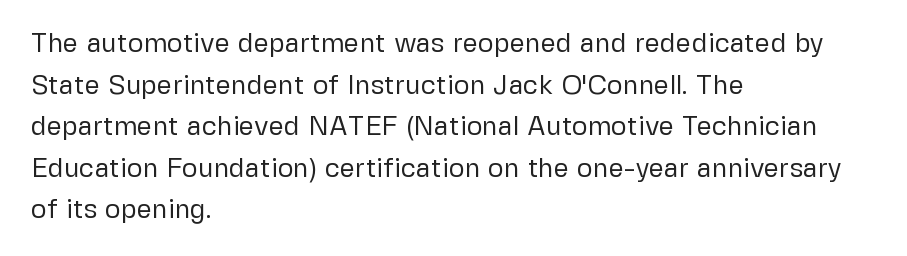
Q: Is the text bold? A: No.
Q: Is the text italic (slanted)? A: No, it is upright.
Q: Is the text underlined? A: No.
Q: How is the paragraph aligned? A: Left-aligned.
Q: Is the spacing between letters normal or unusually wide? A: Normal.
Q: Is the spacing between lines tight, normal or loose? A: Normal.
